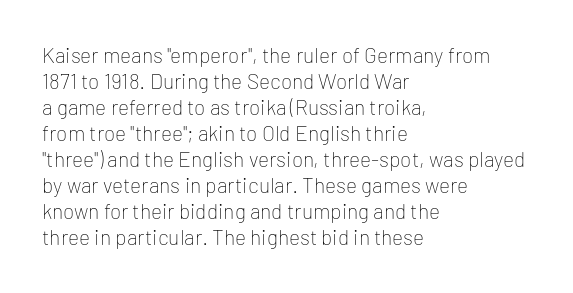
The typography opts for an upright posture over an oblique one. Unmarked baselines from the first word to the last. Students, note that the glyphs here touch the page at normal intervals. Which margin do the lines hug? The left one — the right edge is uneven. The typesetting does not lean heavy: it is not bold.
